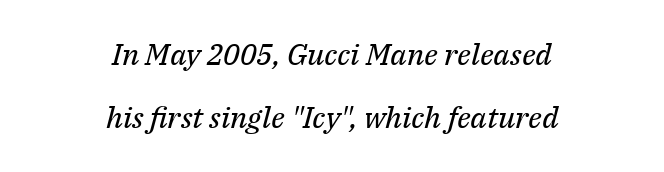
The image shows 30 px regular-weight serif type, italic (leaning right); set centered, loose line spacing (2.11x), normal letter spacing, not underlined; medium stroke contrast and a medium x-height.
